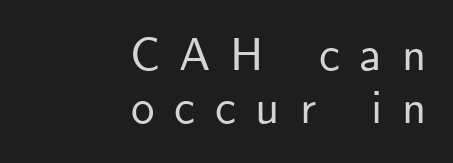
Q: Is the text italic (slanted)? A: No, it is upright.
Q: Is the typeface a serif or a sans-serif typeface? A: Sans-serif.
Q: Is the text underlined? A: No.
Q: How is the paragraph aligned? A: Right-aligned.
Q: Is the spacing between letters normal or unusually wide? A: Unusually wide.
Q: Is the spacing between lines tight, normal or loose? A: Tight.
Q: Width (condensed, normal, or wide)? A: Normal.
Q: Stroke contrast? A: Low.
Q: x-height? A: Small.
Q: Monospaced? A: No.
